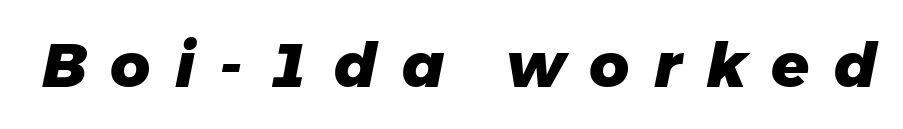
The image shows 62 px heavy type, italic (leaning right); set unusually wide letter spacing (+0.39 em), not underlined; low stroke contrast and a medium x-height.
